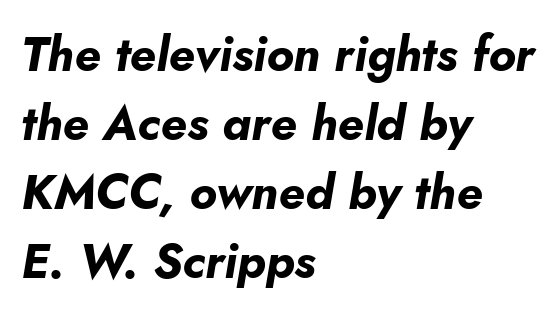
{"italic": "yes", "lean": "right", "slant_degrees": 10, "bold": "yes", "weight": "bold", "width": "normal", "stroke_contrast": "low", "x_height": "small", "monospaced": "no", "underline": "no", "align": "left", "line_spacing": "normal", "line_spacing_ratio": 1.44, "letter_spacing": "normal", "letter_spacing_em": 0.0, "glyph_px": 48}
